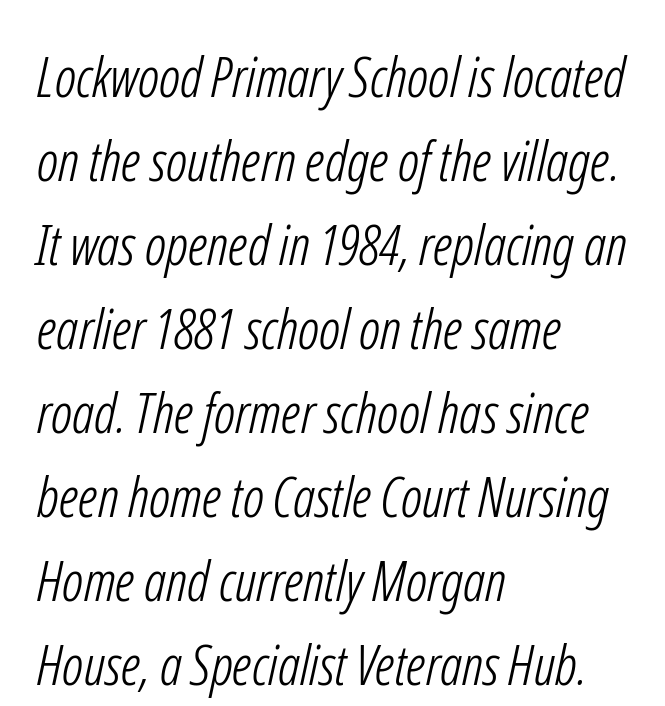
{"serif": "no", "bold": "no", "weight": "light", "width": "condensed", "stroke_contrast": "low", "x_height": "medium", "monospaced": "no", "underline": "no", "align": "left", "line_spacing": "normal", "line_spacing_ratio": 1.5, "letter_spacing": "normal", "letter_spacing_em": 0.0, "glyph_px": 56}
